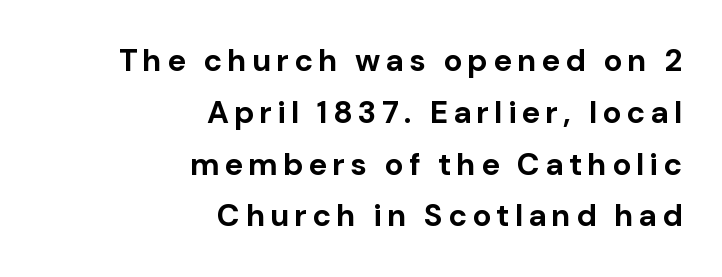
The image shows 31 px bold sans-serif type, upright; set right-aligned, normal line spacing (1.67x), not underlined; low stroke contrast and a medium x-height.
